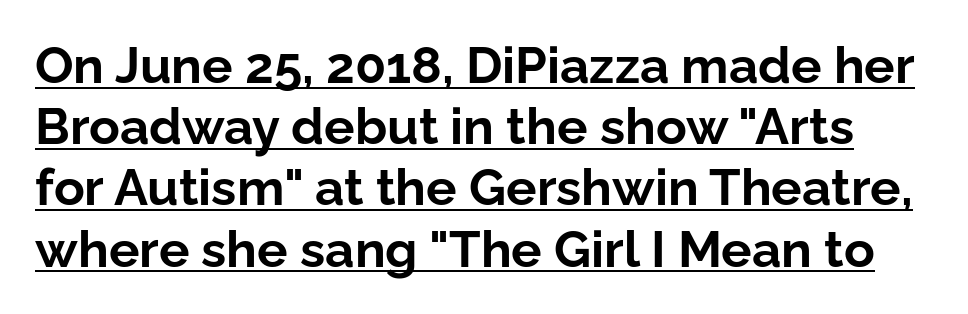
Style check: upright. In terms of letterspacing, this is plain default setting. Underlined type. The letters are bold, with thick, heavy strokes.
